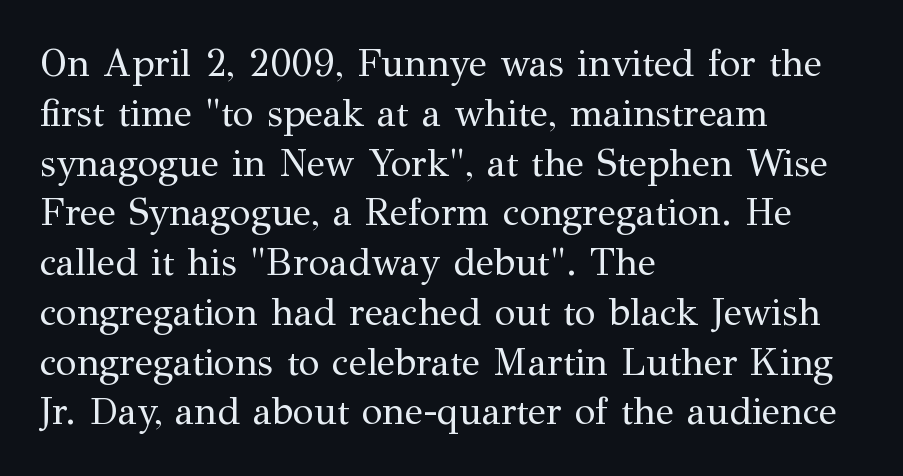
Q: Is the text bold? A: No.
Q: Is the text italic (slanted)? A: No, it is upright.
Q: Is the typeface a serif or a sans-serif typeface? A: Serif.
Q: Is the text underlined? A: No.
Q: How is the paragraph aligned? A: Left-aligned.
Q: Is the spacing between letters normal or unusually wide? A: Normal.
Q: Is the spacing between lines tight, normal or loose? A: Normal.
Q: Width (condensed, normal, or wide)? A: Normal.
Q: Stroke contrast? A: Medium.
Q: x-height? A: Medium.
Q: Monospaced? A: No.
